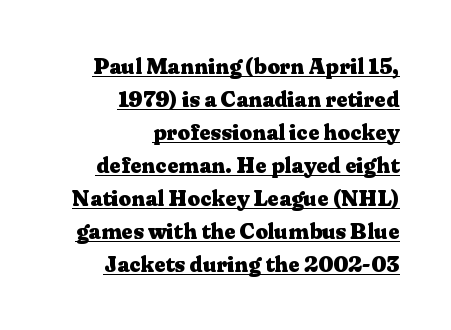
{"italic": "no", "bold": "yes", "underline": "yes", "align": "right", "line_spacing": "normal", "line_spacing_ratio": 1.5, "letter_spacing": "normal", "letter_spacing_em": 0.0, "glyph_px": 22}
